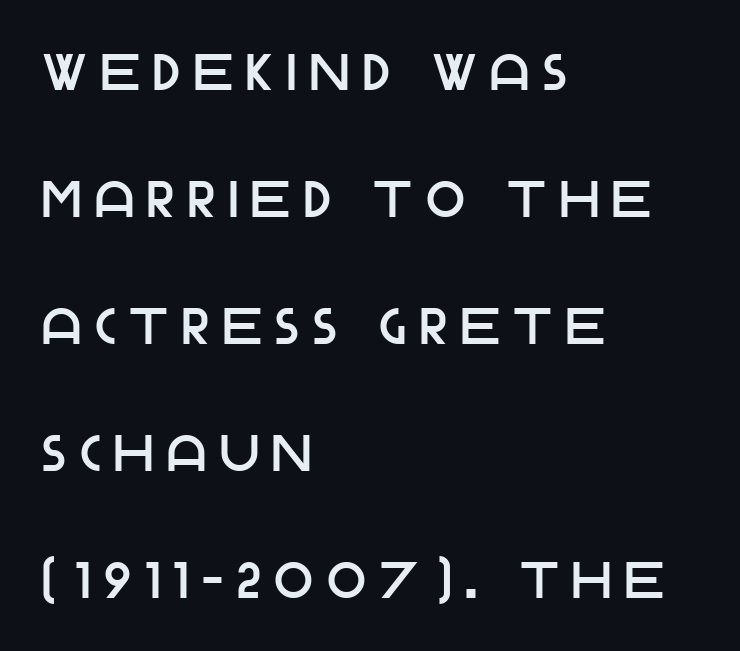
This rendering employs a face without finishing strokes, i.e., a sans-serif. The designer dialed line spacing up above the default. Letters rest on an invisible, unmarked baseline. One-word summary of the alignment: left. Caption: expanded tracking, letters set apart.
